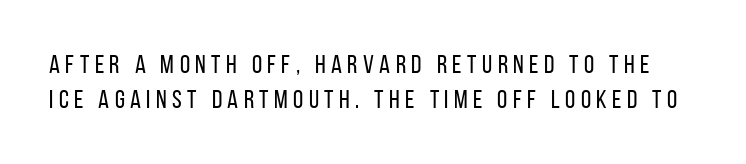
Q: Is the text bold? A: No.
Q: Is the text italic (slanted)? A: No, it is upright.
Q: Is the text underlined? A: No.
Q: Is the spacing between letters normal or unusually wide? A: Unusually wide.
Q: Is the spacing between lines tight, normal or loose? A: Normal.
